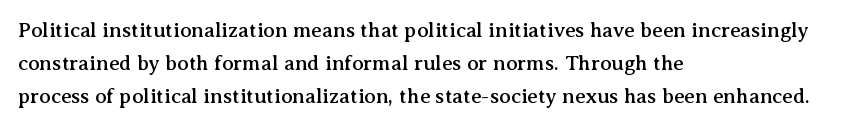
Whoever set this chose a conventional vertical rhythm. Quick note: not italic, upright. Only glyphs here, with clear space below each row. The horizontal fit of the characters is conventional and even. Notice how the passage keeps a crisp vertical edge on the left only.
